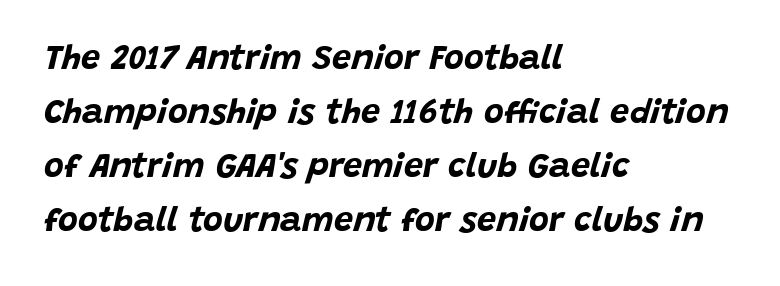
When letters slant like this, we call the style italic. A student would call this left alignment; a typographer would say flush left, rag right. Descenders are the only things crossing below the line. Do the characters align in a grid? No, the font is proportional.
